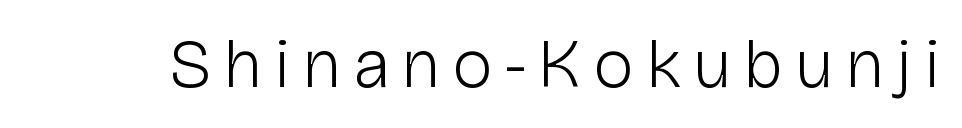
The image shows 69 px light sans-serif type, upright; set not underlined; low stroke contrast and a medium x-height.
